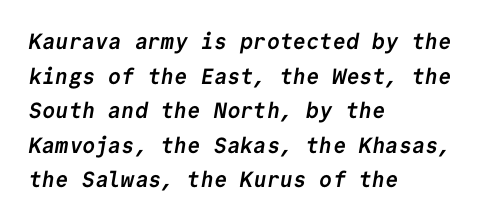
The image shows 22 px bold type; set left-aligned, normal line spacing (1.57x), normal letter spacing, not underlined.
